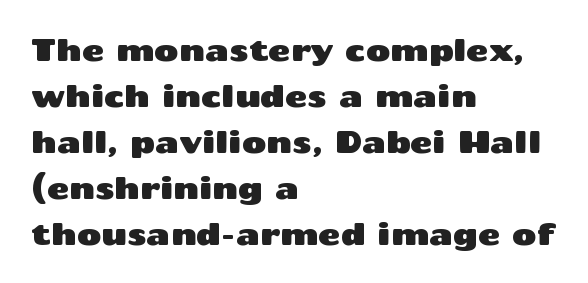
The image shows 30 px wide sans-serif type, upright; set left-aligned, normal line spacing (1.53x), normal letter spacing, not underlined; medium stroke contrast and a medium x-height.
